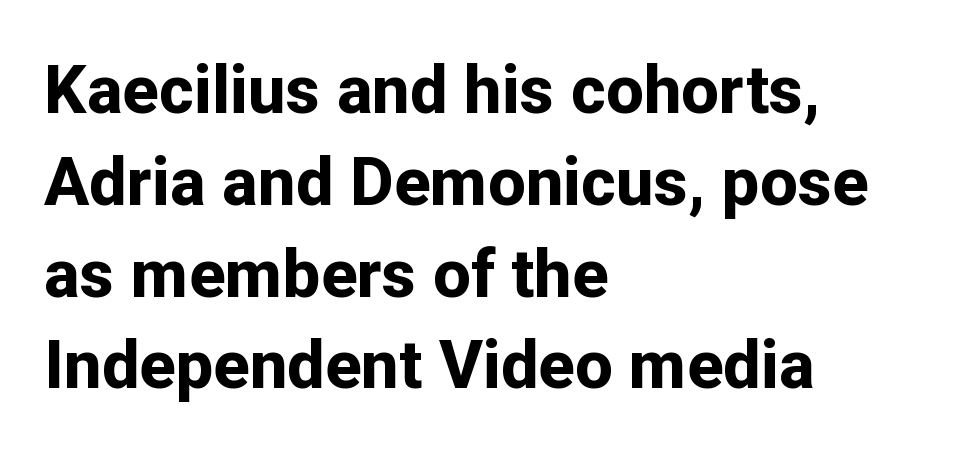
{"serif": "no", "italic": "no", "bold": "yes", "weight": "bold", "width": "normal", "stroke_contrast": "low", "x_height": "medium", "monospaced": "no", "underline": "no", "align": "left", "line_spacing": "normal", "line_spacing_ratio": 1.37, "letter_spacing": "normal", "letter_spacing_em": 0.0, "glyph_px": 67}
